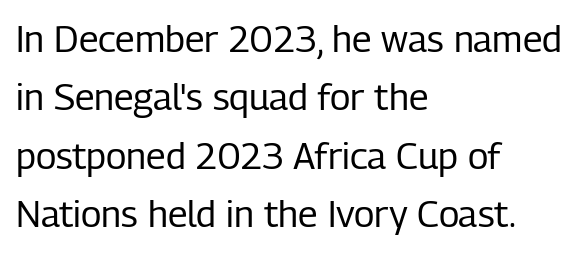
Each word holds together tightly as a unit, with standard inter-letter gaps. Bare-footed words on every line. Posture: vertical. Varying glyph widths throughout — classic text-font behaviour. Regarding serifs, this sample does without them. All the whitespace from short lines collects on the right.
